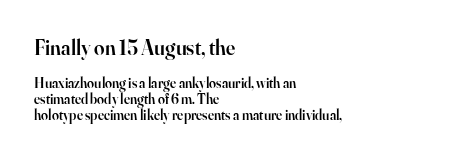
Q: Is the text bold? A: Semi-bold.
Q: Is the text italic (slanted)? A: No, it is upright.
Q: Is the text underlined? A: No.
Q: How is the paragraph aligned? A: Left-aligned.
Q: Is the spacing between letters normal or unusually wide? A: Normal.
Q: Is the spacing between lines tight, normal or loose? A: Tight.
Q: Which block of text is set in a larger size, the first (top) or the second (bottom)? A: The first (top) one.
